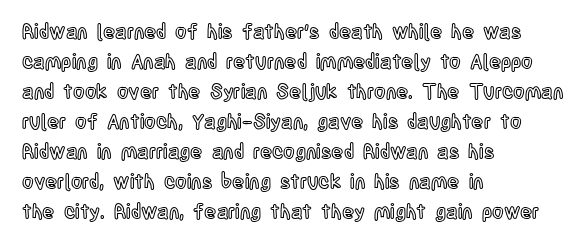
{"italic": "no", "underline": "no", "align": "left", "line_spacing": "normal", "line_spacing_ratio": 1.5, "letter_spacing": "normal", "letter_spacing_em": 0.0, "glyph_px": 20}
